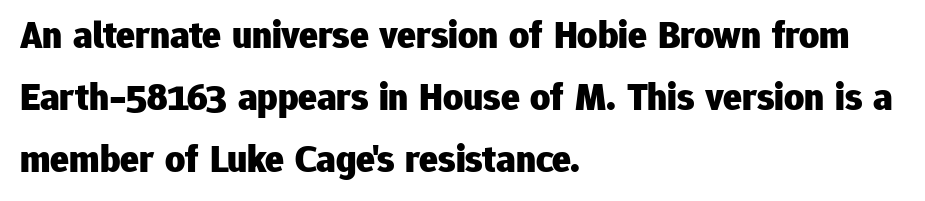
The image shows 39 px heavy sans-serif type, upright; set left-aligned, normal line spacing (1.59x), normal letter spacing, not underlined; low stroke contrast and a medium x-height.
